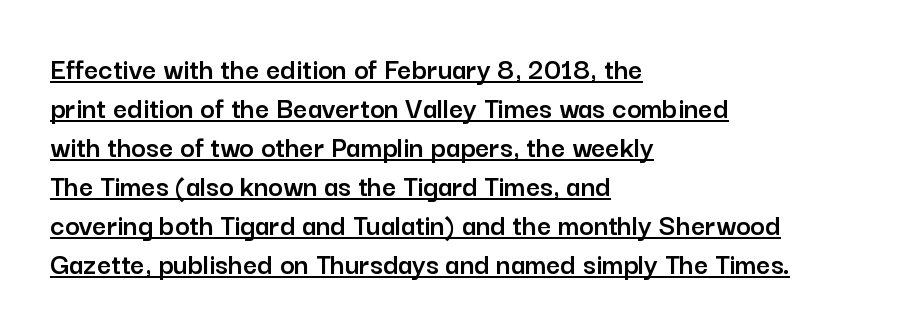
{"serif": "no", "italic": "no", "width": "normal", "stroke_contrast": "low", "x_height": "medium", "monospaced": "no", "underline": "yes", "align": "left", "line_spacing": "normal", "line_spacing_ratio": 1.26, "letter_spacing": "normal", "letter_spacing_em": 0.0, "glyph_px": 31}
